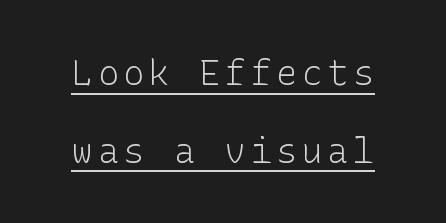
Regarding serifs, this sample does without them. The rendering uses a large line-height, opening up the rows. Honestly, the underline is the first thing you notice here. The font sits on the lighter half of the weight spectrum, regular included. Posture: vertical.
